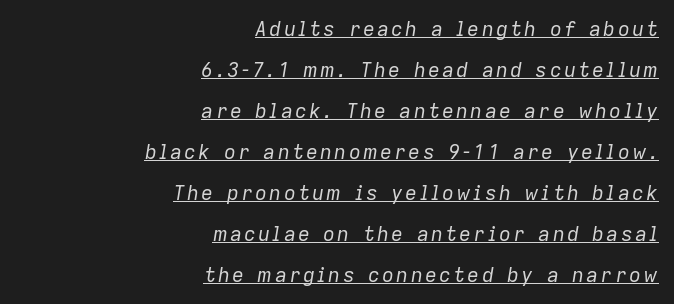
{"italic": "yes", "lean": "right", "slant_degrees": 9, "bold": "no", "underline": "yes", "align": "right", "line_spacing": "loose", "line_spacing_ratio": 2.05, "glyph_px": 20}
